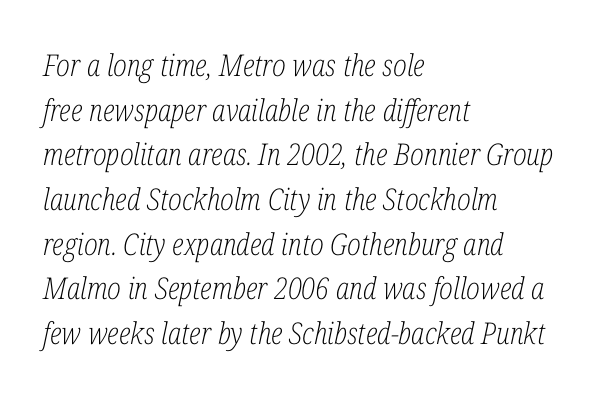
Q: Is the text bold? A: No.
Q: Is the text italic (slanted)? A: Yes, it leans right by about 12 degrees.
Q: Is the typeface a serif or a sans-serif typeface? A: Serif.
Q: Is the text underlined? A: No.
Q: How is the paragraph aligned? A: Left-aligned.
Q: Is the spacing between letters normal or unusually wide? A: Normal.
Q: Is the spacing between lines tight, normal or loose? A: Normal.
Q: Width (condensed, normal, or wide)? A: Condensed.
Q: Stroke contrast? A: Low.
Q: x-height? A: Medium.
Q: Monospaced? A: No.
